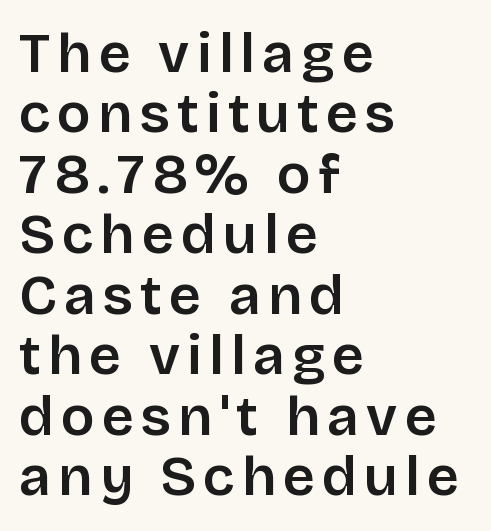
{"serif": "no", "italic": "no", "width": "normal", "stroke_contrast": "low", "x_height": "large", "monospaced": "no", "underline": "no", "align": "left", "line_spacing": "tight", "line_spacing_ratio": 1.08, "glyph_px": 56}
